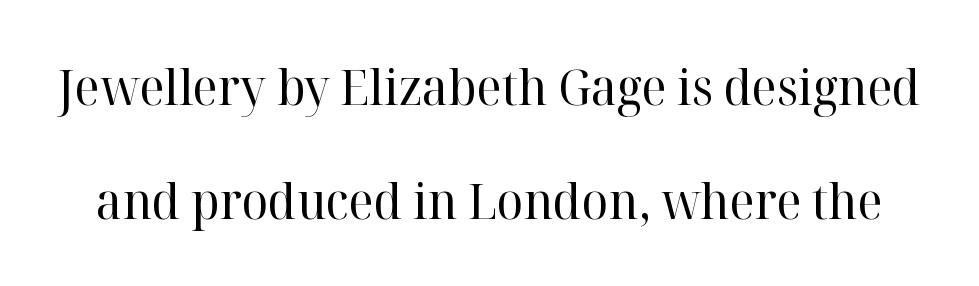
Q: Is the text bold? A: No.
Q: Is the text italic (slanted)? A: No, it is upright.
Q: Is the typeface a serif or a sans-serif typeface? A: Serif.
Q: Is the text underlined? A: No.
Q: Is the spacing between letters normal or unusually wide? A: Normal.
Q: Is the spacing between lines tight, normal or loose? A: Loose.
Q: Width (condensed, normal, or wide)? A: Normal.
Q: Stroke contrast? A: High.
Q: x-height? A: Medium.
Q: Monospaced? A: No.
